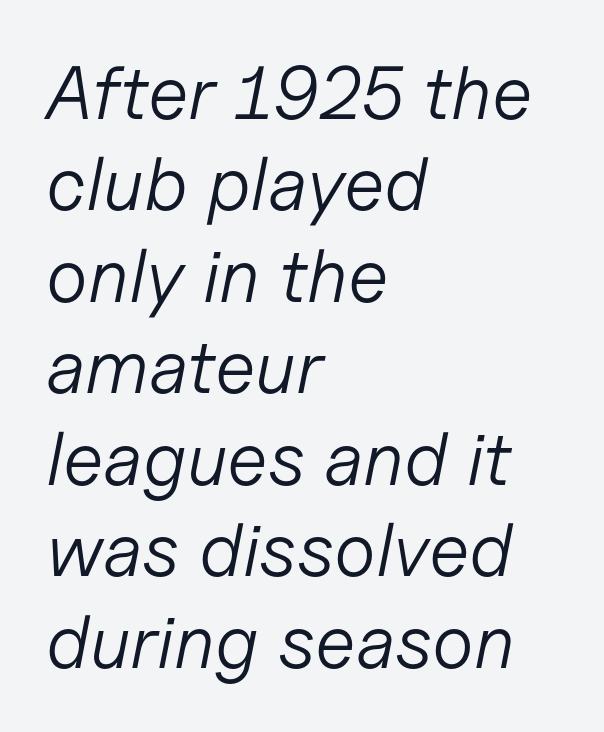
{"italic": "yes", "lean": "right", "slant_degrees": 11, "bold": "no", "weight": "light", "width": "normal", "stroke_contrast": "low", "x_height": "medium", "monospaced": "no", "underline": "no", "align": "left", "line_spacing_ratio": 1.22, "letter_spacing": "normal", "letter_spacing_em": 0.0, "glyph_px": 75}
